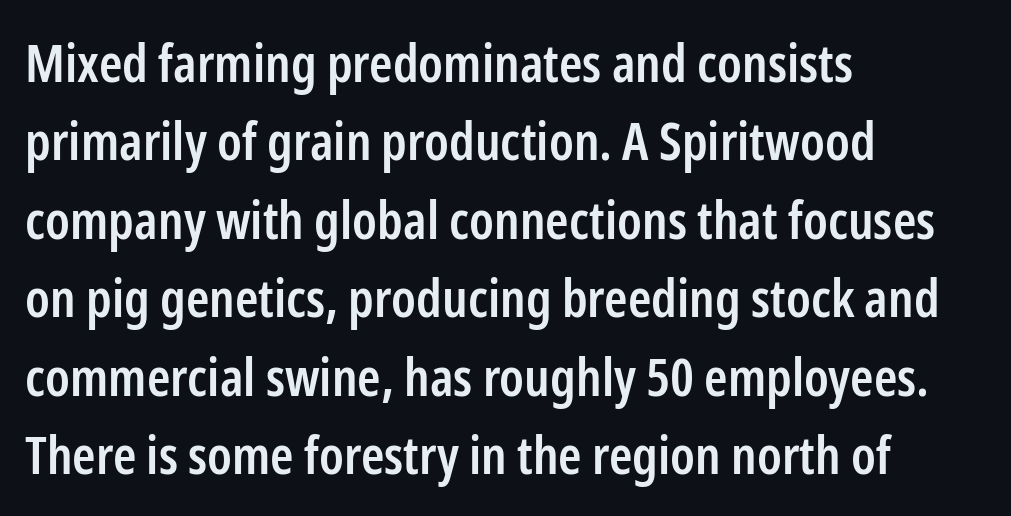
Note the varied advance widths — an 'i' is clearly narrower than an 'm'. The lines sit at an ordinary, default distance from one another. Heft: intermediate — a semibold. The lettering holds an erect, upright posture throughout. Is the block centered? No — it sits flush against the left margin. The rendering shows plain stroke endings on the letterforms — a sans-serif design.
